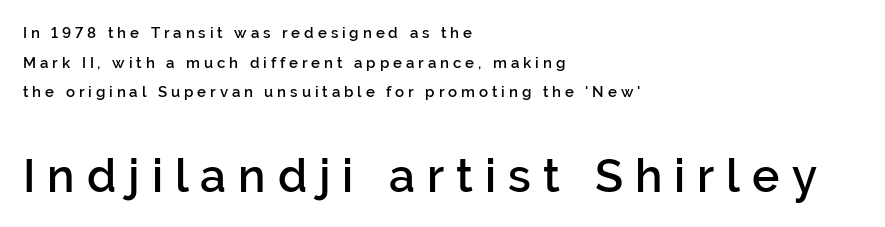
{"serif": "no", "italic": "no", "bold": "semi", "weight": "semibold", "width": "normal", "stroke_contrast": "low", "x_height": "medium", "monospaced": "no", "underline": "no", "align": "left", "line_spacing": "loose", "line_spacing_ratio": 1.97, "letter_spacing": "wide", "letter_spacing_em": 0.26, "larger_block": "second", "size_ratio": 3.07, "glyph_px": 46}
